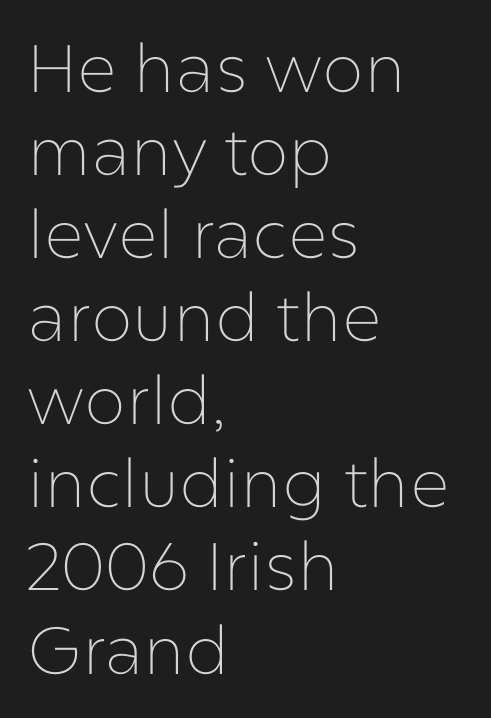
Q: Is the text bold? A: No.
Q: Is the text italic (slanted)? A: No, it is upright.
Q: Is the typeface a serif or a sans-serif typeface? A: Sans-serif.
Q: Is the text underlined? A: No.
Q: How is the paragraph aligned? A: Left-aligned.
Q: Is the spacing between letters normal or unusually wide? A: Normal.
Q: Width (condensed, normal, or wide)? A: Normal.
Q: Stroke contrast? A: Low.
Q: x-height? A: Medium.
Q: Monospaced? A: No.
